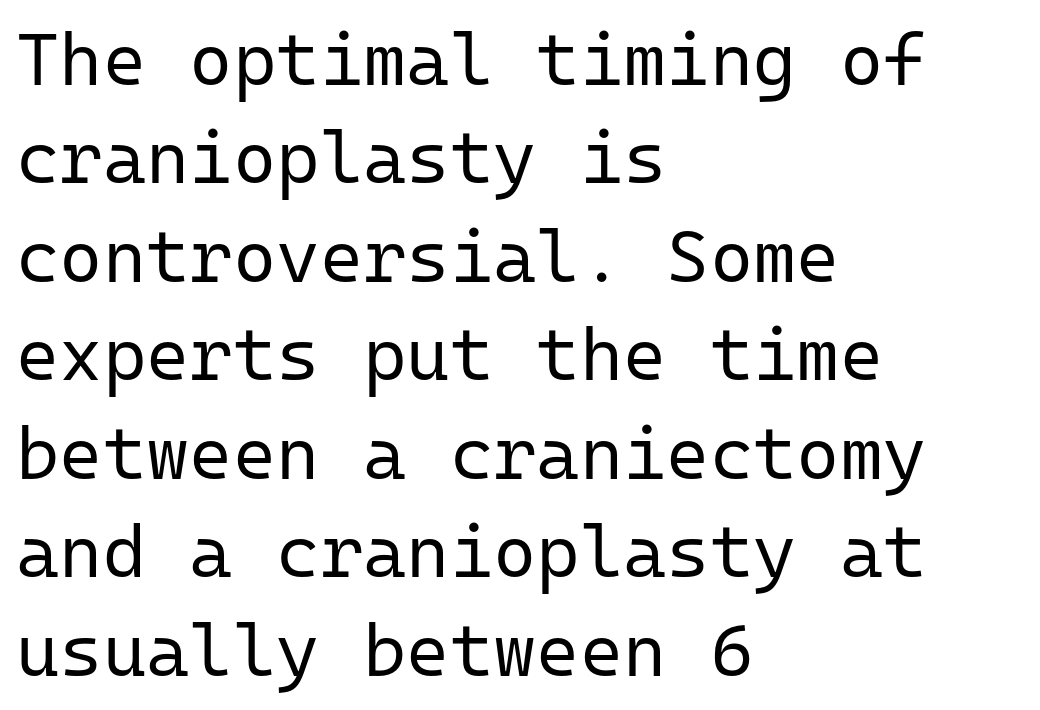
{"serif": "no", "italic": "no", "bold": "no", "weight": "regular", "width": "normal", "stroke_contrast": "low", "x_height": "medium", "monospaced": "yes", "underline": "no", "align": "left", "line_spacing": "normal", "line_spacing_ratio": 1.33, "letter_spacing": "normal", "letter_spacing_em": 0.0, "glyph_px": 74}
